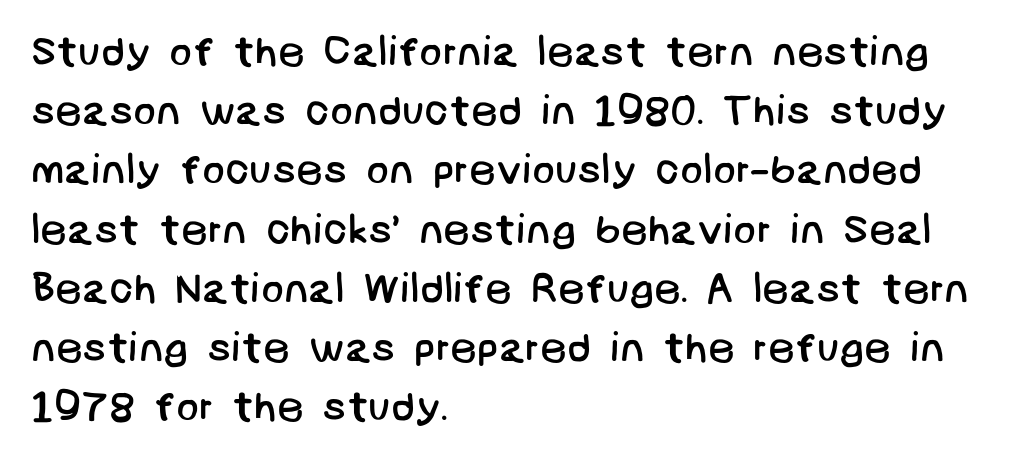
{"serif": "no", "bold": "no", "weight": "regular", "width": "normal", "stroke_contrast": "low", "x_height": "large", "underline": "no", "align": "left", "line_spacing": "normal", "line_spacing_ratio": 1.41, "letter_spacing": "normal", "letter_spacing_em": 0.0, "glyph_px": 42}
